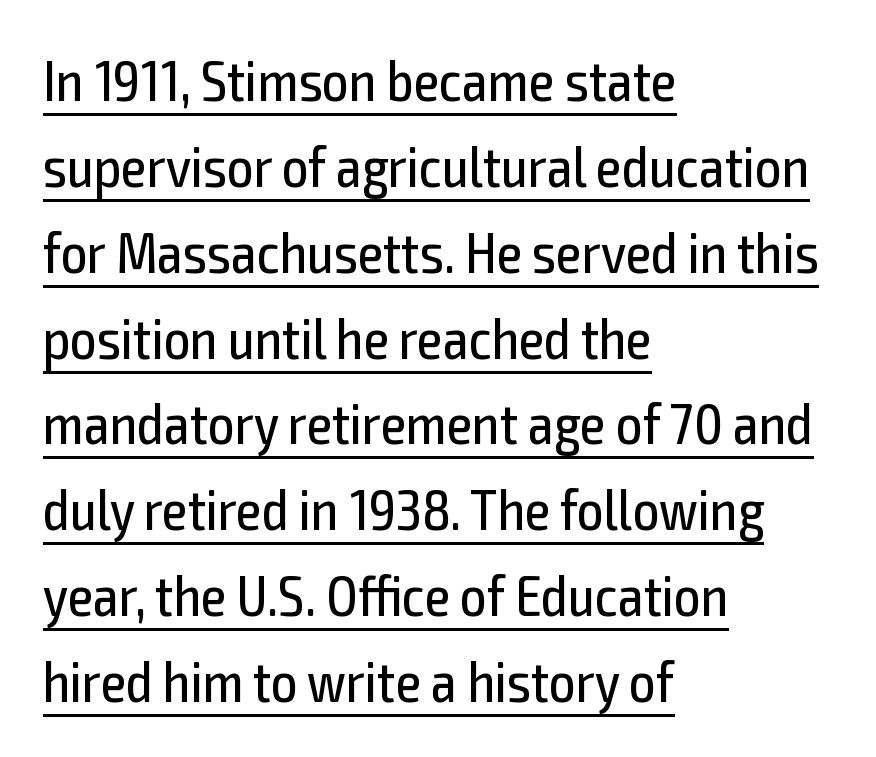
Caption: standard tracking, unaltered. Looks like someone drew a line under every word here. Upright lettering throughout. The passage is arranged the way most books set body copy — flush left. Are there feet on the stems? There aren't — it's a sans.
